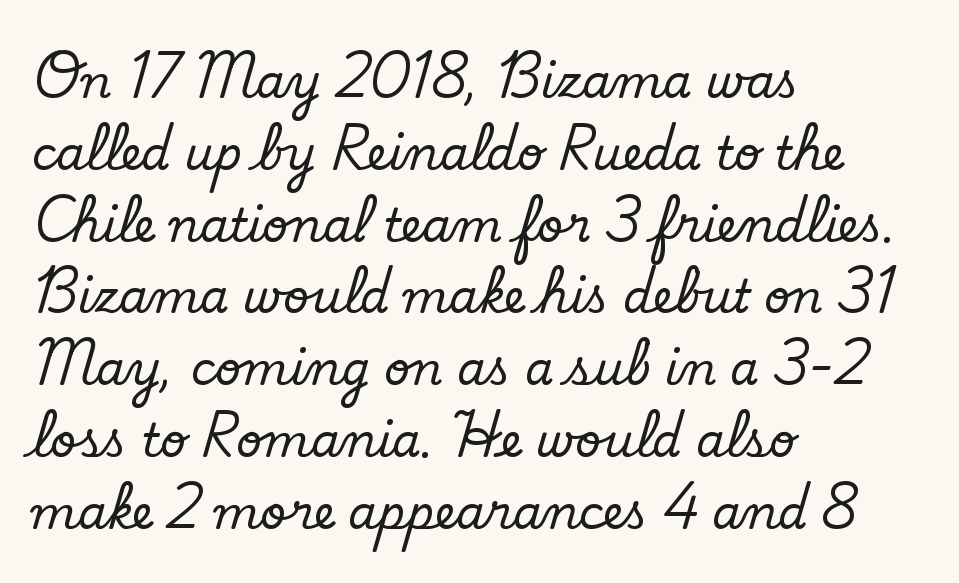
Look at the tracking — it's just the regular setting, nothing added. The compositor pushed each line to the left boundary. Note: serifs present on the glyphs. Nobody drew a line under any word here.
